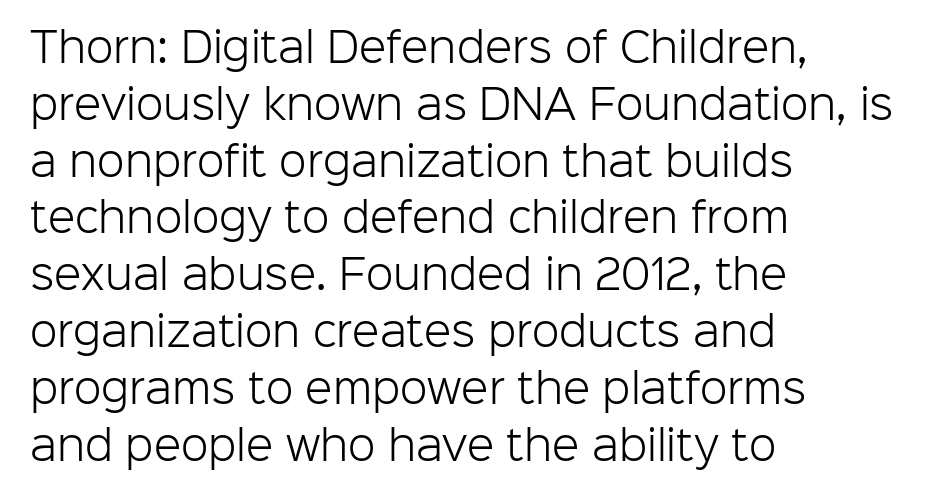
The image shows 40 px light sans-serif type, upright; set left-aligned, normal line spacing (1.42x), normal letter spacing, not underlined; low stroke contrast and a medium x-height.
